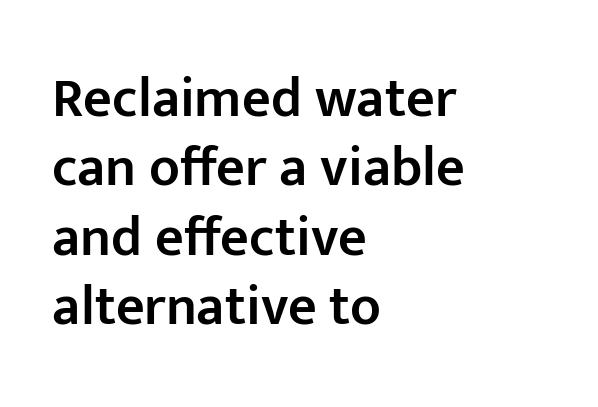
{"serif": "no", "italic": "no", "bold": "semi", "weight": "semibold", "width": "normal", "stroke_contrast": "low", "x_height": "medium", "monospaced": "no", "underline": "no", "align": "left", "line_spacing_ratio": 1.24, "letter_spacing": "normal", "letter_spacing_em": 0.0, "glyph_px": 56}
